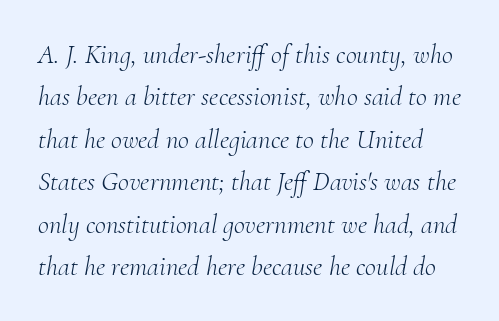
Q: Is the text bold? A: No.
Q: Is the text italic (slanted)? A: Yes, it leans right by about 10 degrees.
Q: Is the text underlined? A: No.
Q: Is the spacing between letters normal or unusually wide? A: Normal.
Q: Is the spacing between lines tight, normal or loose? A: Normal.
